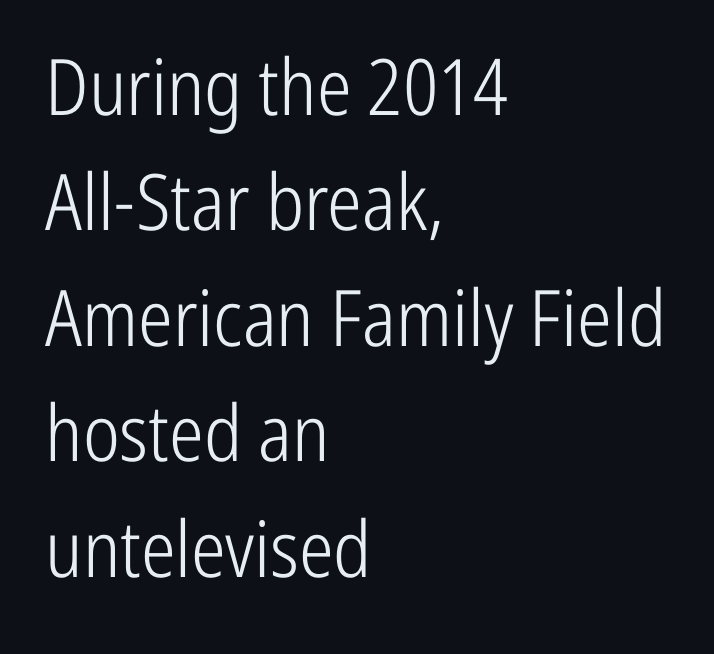
{"serif": "no", "italic": "no", "bold": "no", "weight": "light", "width": "condensed", "stroke_contrast": "low", "x_height": "medium", "monospaced": "no", "underline": "no", "align": "left", "line_spacing": "normal", "line_spacing_ratio": 1.48, "letter_spacing": "normal", "letter_spacing_em": 0.0, "glyph_px": 78}
